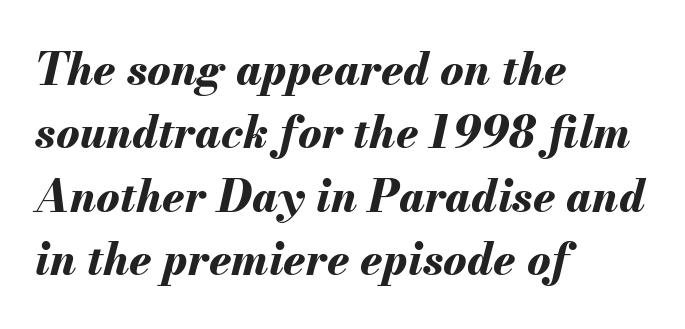
Q: Is the text bold? A: Yes.
Q: Is the text italic (slanted)? A: Yes, it leans right by about 13 degrees.
Q: Is the text underlined? A: No.
Q: How is the paragraph aligned? A: Left-aligned.
Q: Is the spacing between letters normal or unusually wide? A: Normal.
Q: Is the spacing between lines tight, normal or loose? A: Normal.
Q: Width (condensed, normal, or wide)? A: Normal.
Q: Stroke contrast? A: Medium.
Q: x-height? A: Small.
Q: Monospaced? A: No.
